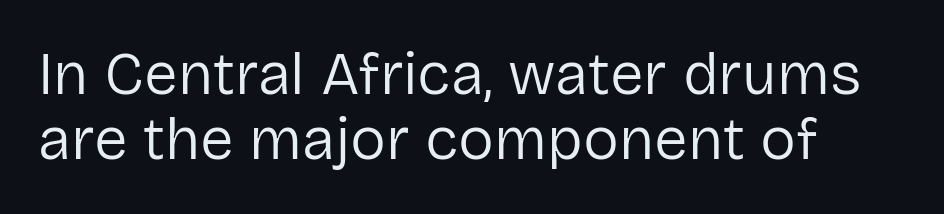
Q: Is the text bold? A: No.
Q: Is the text italic (slanted)? A: No, it is upright.
Q: Is the typeface a serif or a sans-serif typeface? A: Sans-serif.
Q: Is the text underlined? A: No.
Q: How is the paragraph aligned? A: Left-aligned.
Q: Is the spacing between letters normal or unusually wide? A: Normal.
Q: Is the spacing between lines tight, normal or loose? A: Tight.
Q: Width (condensed, normal, or wide)? A: Normal.
Q: Stroke contrast? A: Low.
Q: x-height? A: Medium.
Q: Monospaced? A: No.
